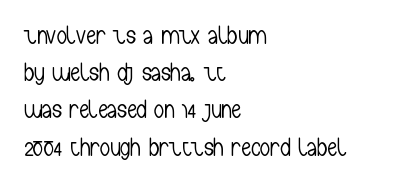
Each new line begins a customary step beneath the previous one. In CSS terms this would be text-align: left. Every character sits straight up, as roman type does. Inter-character spacing is left at the font's built-in metrics.
